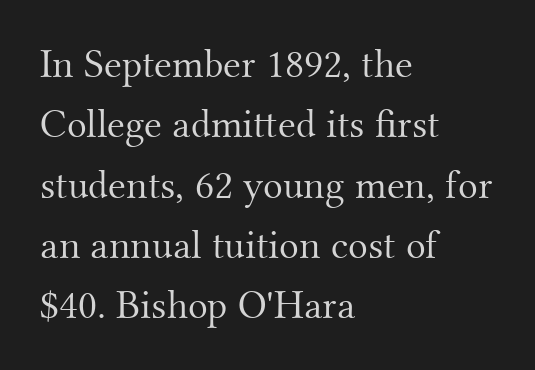
{"serif": "yes", "italic": "no", "bold": "no", "weight": "light", "width": "normal", "stroke_contrast": "medium", "x_height": "small", "monospaced": "no", "underline": "no", "align": "left", "line_spacing": "normal", "line_spacing_ratio": 1.47, "letter_spacing": "normal", "letter_spacing_em": 0.0, "glyph_px": 41}
